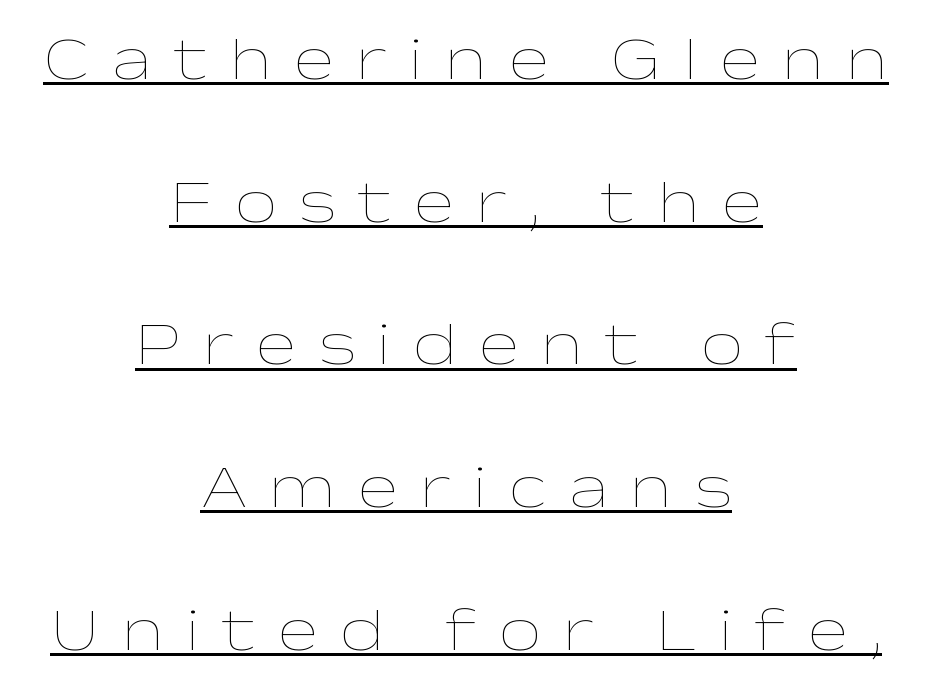
Characters follow at a spacing far wider than the type designer built in. The typeface has the unassuming heft of standard copy or less. The lines in this sample share a center point and differ in where they start and stop. Looks like someone drew a line under every word here.
